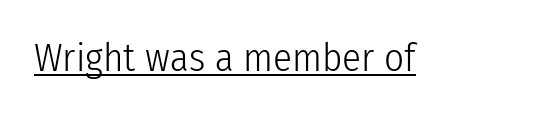
The typeface chosen for these lines omits serifs. Somebody hit Ctrl+U on this one — the words are underlined. The strokes are not fattened; the text isn't bold. Ascenders rise straight up at ninety degrees.
